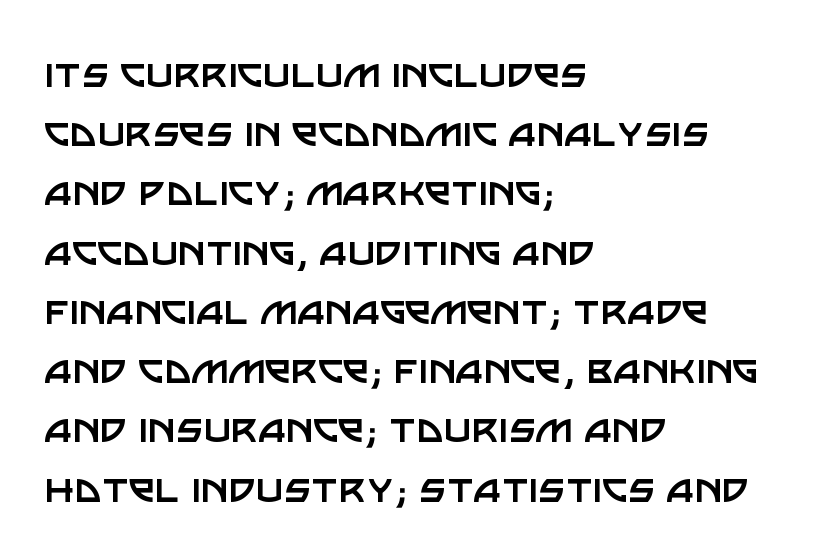
The image shows 47 px regular-weight sans-serif type, upright; set left-aligned, normal line spacing (1.26x), normal letter spacing, not underlined; low stroke contrast and a large x-height.
